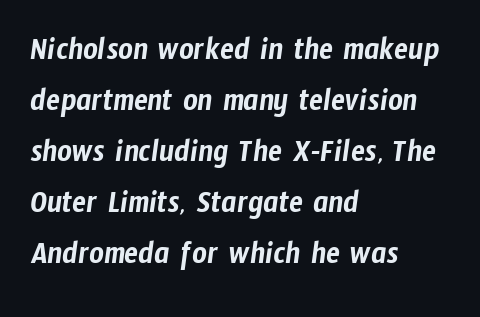
Q: Is the typeface a serif or a sans-serif typeface? A: Sans-serif.
Q: Is the text underlined? A: No.
Q: How is the paragraph aligned? A: Left-aligned.
Q: Is the spacing between letters normal or unusually wide? A: Normal.
Q: Is the spacing between lines tight, normal or loose? A: Normal.
Q: Width (condensed, normal, or wide)? A: Condensed.
Q: Stroke contrast? A: Low.
Q: x-height? A: Medium.
Q: Monospaced? A: No.
